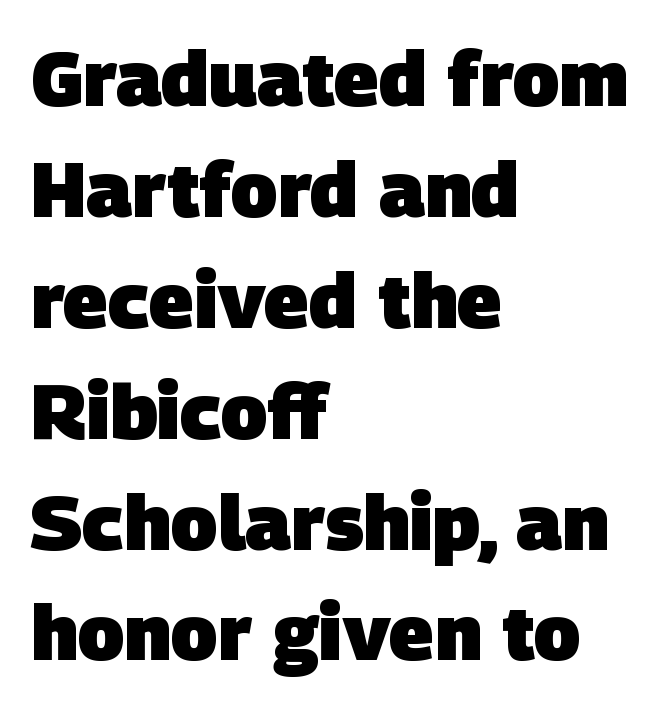
The image shows 77 px heavy sans-serif type; set left-aligned, normal line spacing (1.44x), normal letter spacing, not underlined; low stroke contrast and a large x-height.
